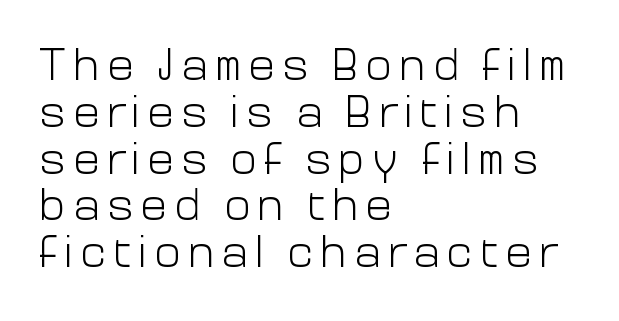
Each row of text sits above clean, open space. Left-aligned paragraph, ragged on the right. Nothing sits at the stroke ends, so this counts as sans-serif. The type sits square on the baseline with zero lean. Is the type heavy? It reads as light-to-regular instead.
